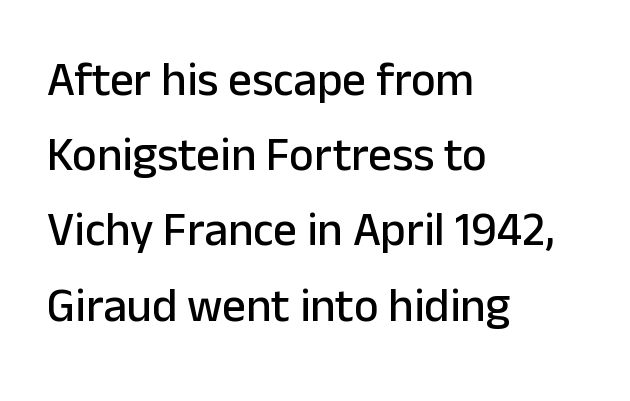
The image shows 47 px sans-serif type, upright; set left-aligned, normal line spacing (1.6x), normal letter spacing, not underlined; low stroke contrast and a medium x-height.
